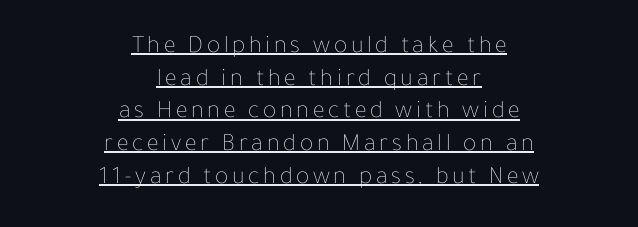
{"italic": "no", "bold": "no", "underline": "yes", "align": "center", "line_spacing": "normal", "line_spacing_ratio": 1.31, "glyph_px": 25}
